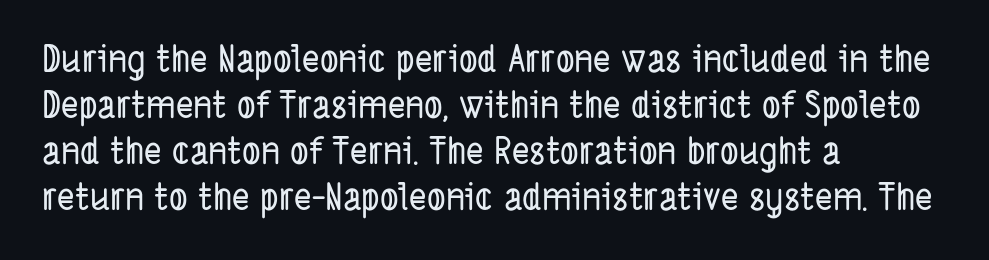
Q: Is the typeface a serif or a sans-serif typeface? A: Sans-serif.
Q: Is the text underlined? A: No.
Q: How is the paragraph aligned? A: Left-aligned.
Q: Is the spacing between letters normal or unusually wide? A: Normal.
Q: Width (condensed, normal, or wide)? A: Condensed.
Q: Stroke contrast? A: Low.
Q: x-height? A: Medium.
Q: Monospaced? A: No.
